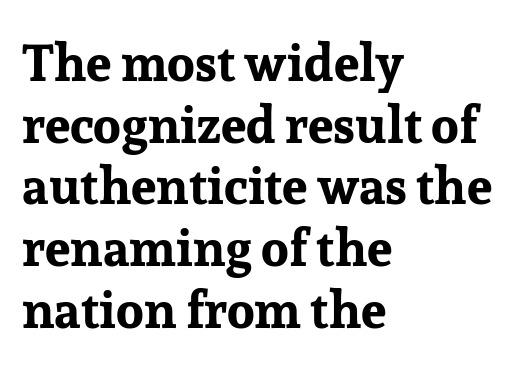
The image shows 51 px bold serif type, upright; set left-aligned, line spacing 1.21x, normal letter spacing, not underlined; low stroke contrast and a medium x-height.
